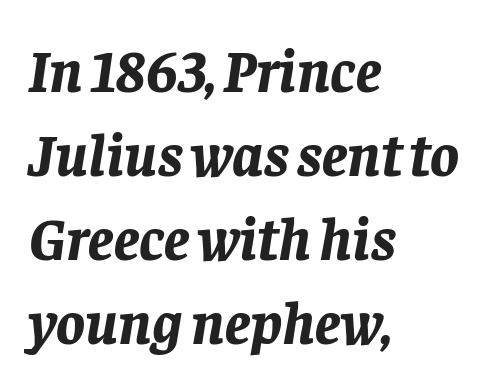
{"italic": "yes", "lean": "right", "slant_degrees": 8, "bold": "yes", "weight": "bold", "width": "normal", "stroke_contrast": "low", "x_height": "large", "monospaced": "no", "underline": "no", "align": "left", "line_spacing": "normal", "line_spacing_ratio": 1.4, "letter_spacing": "normal", "letter_spacing_em": 0.0, "glyph_px": 60}
